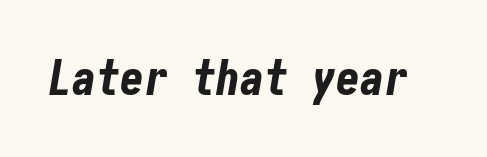
{"italic": "yes", "lean": "right", "slant_degrees": 10, "bold": "yes", "weight": "bold", "width": "condensed", "stroke_contrast": "low", "x_height": "medium", "underline": "no", "letter_spacing": "normal", "letter_spacing_em": 0.0, "glyph_px": 48}
